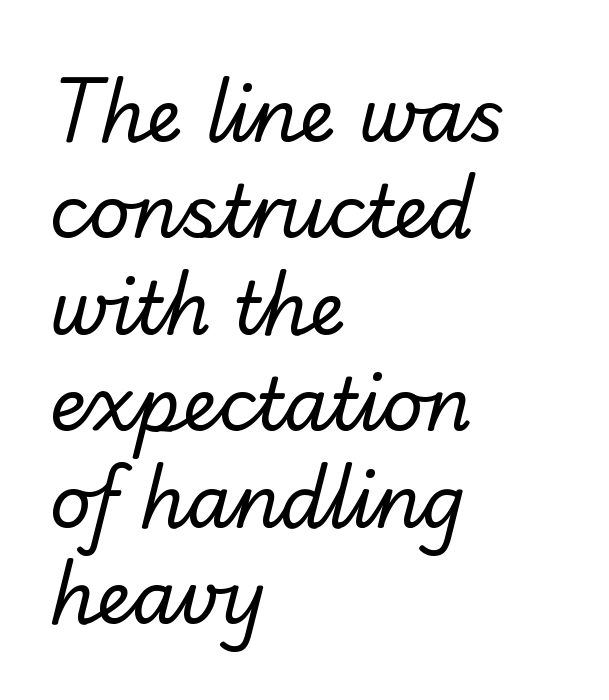
Visually the block forms a straight wall on the left and a jagged coastline on the right. Does the type have serifs? No, each stem ends abruptly. Weight class: somewhere from thin through regular. The tracking reads as untouched default to a designer's eye. Spacing verdict: proportional, widths tailored to each character.
